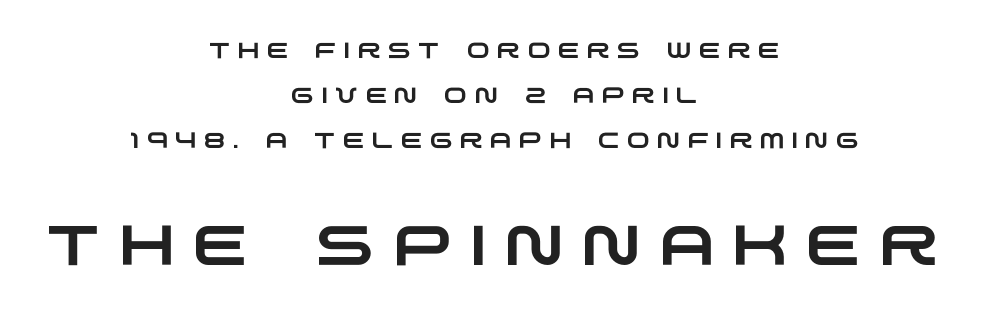
The image shows 56 px wide sans-serif type; set centered, loose line spacing (2.05x), unusually wide letter spacing (+0.33 em), not underlined; the second (bottom) block is 2.55x larger; low stroke contrast and a large x-height.
